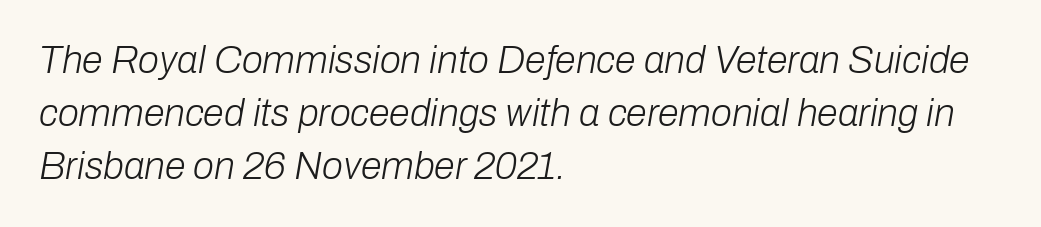
The image shows 38 px light type, italic (leaning right); set left-aligned, normal line spacing (1.4x), normal letter spacing, not underlined; low stroke contrast and a medium x-height.
